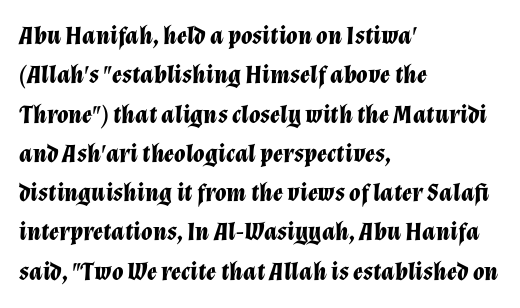
Q: Is the text bold? A: Yes.
Q: Is the text italic (slanted)? A: Yes, it leans right by about 12 degrees.
Q: Is the text underlined? A: No.
Q: How is the paragraph aligned? A: Left-aligned.
Q: Is the spacing between letters normal or unusually wide? A: Normal.
Q: Is the spacing between lines tight, normal or loose? A: Normal.
